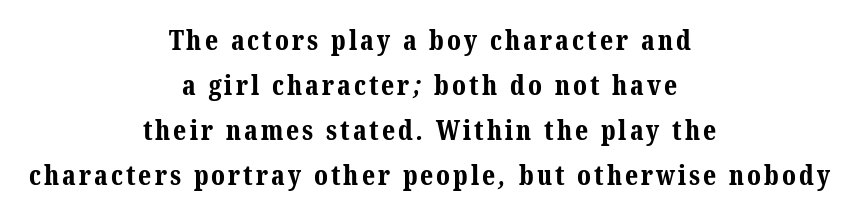
The image shows 27 px bold type; set centered, normal line spacing (1.67x), not underlined.
